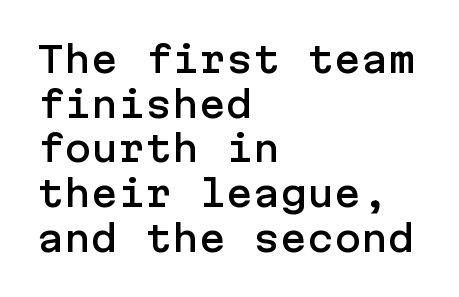
The image shows 36 px sans-serif type, upright; set left-aligned, line spacing 1.24x, normal letter spacing, not underlined; low stroke contrast and a medium x-height.
